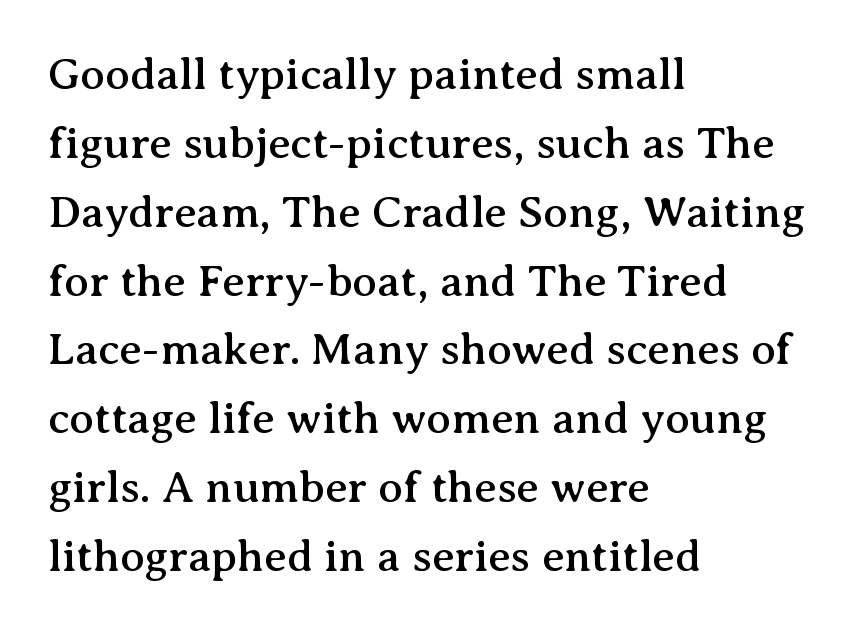
Note the varied advance widths — an 'i' is clearly narrower than an 'm'. In CSS terms this would be text-align: left. Check under the words: just untouched page. One glance says typical: line gaps are just what's usual.
